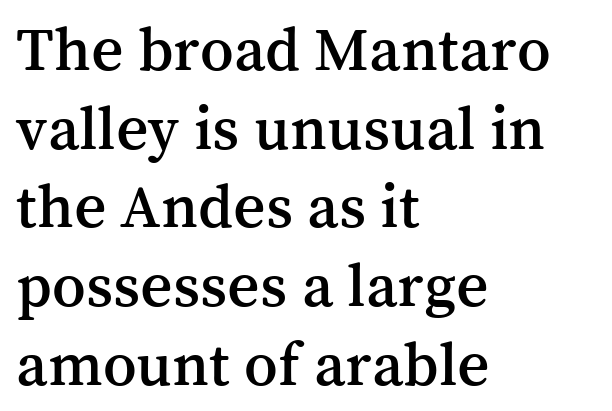
Reading down the block, your eye returns to a fixed left position each line. Does the lettering tilt? It doesn't — this is upright. The font family rendered here belongs to the serif group. Reading down the column, the eye jumps a familiar distance to each next line. Each letter keeps its own natural width here, so spacing adapts to shape. Has an underline been added? It has not.
